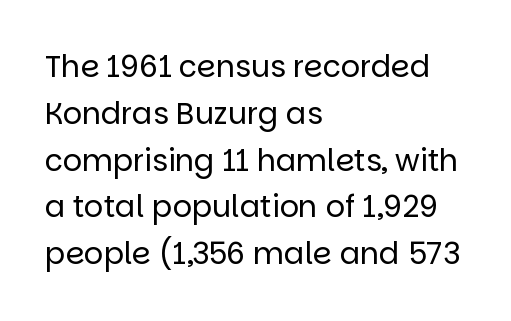
Quick note: not italic, upright. Is the letter spacing exaggerated? No — it looks like the ordinary default. The characters display no serif detailing; their extremities are plain. Caption: face not bold, strokes unweighted.
